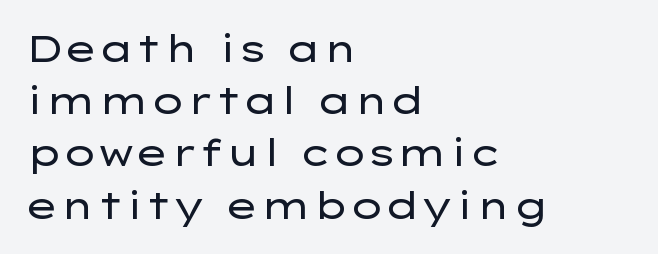
The image shows 37 px regular-weight, wide sans-serif type, upright; set left-aligned, normal line spacing (1.41x), normal letter spacing, not underlined; low stroke contrast and a medium x-height.
